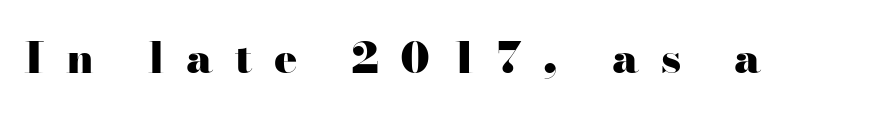
The image shows 43 px heavy, wide serif type, upright; set unusually wide letter spacing (+0.5 em), not underlined; high stroke contrast and a small x-height.
